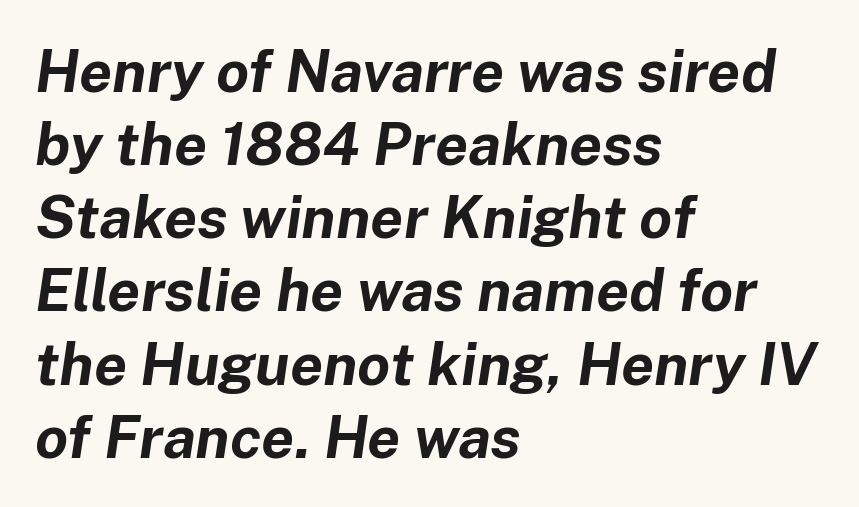
The image shows 59 px bold type, italic (leaning right); set left-aligned, line spacing 1.24x, normal letter spacing, not underlined; low stroke contrast and a medium x-height.
